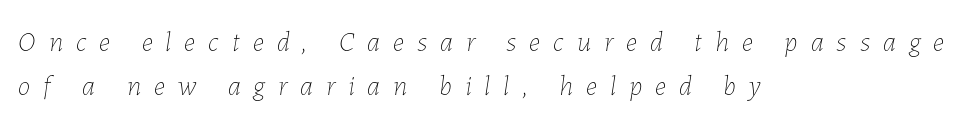
The passage shown is typed in a proportional face where columns would drift. Here the glyphs are tracked loosely, breaking word shapes into spaced letters. Think standard paragraph weight, or any step lighter than that. The compositor pushed each line to the left boundary. Underlining? Definitely not there. If you drew a line through each stem, it would be angled.
